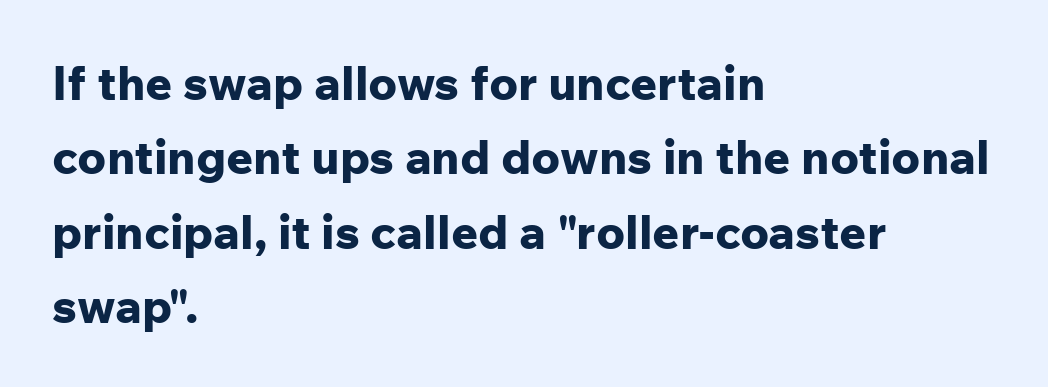
Q: Is the text bold? A: Yes.
Q: Is the text italic (slanted)? A: No, it is upright.
Q: Is the typeface a serif or a sans-serif typeface? A: Sans-serif.
Q: Is the text underlined? A: No.
Q: How is the paragraph aligned? A: Left-aligned.
Q: Is the spacing between letters normal or unusually wide? A: Normal.
Q: Is the spacing between lines tight, normal or loose? A: Normal.
Q: Width (condensed, normal, or wide)? A: Normal.
Q: Stroke contrast? A: Low.
Q: x-height? A: Medium.
Q: Monospaced? A: No.
